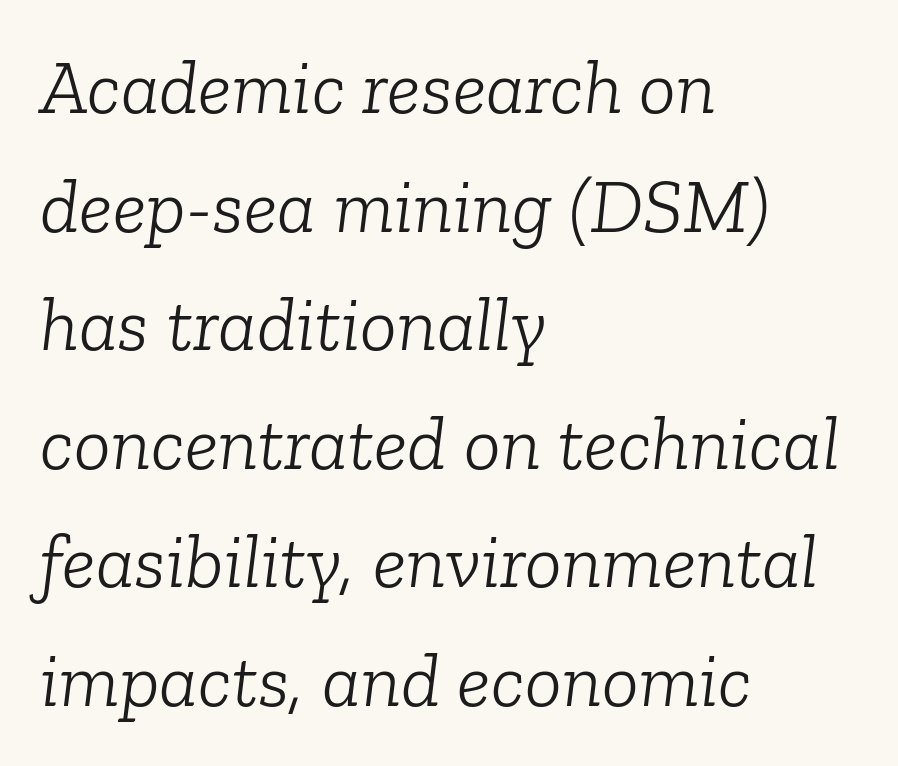
Q: Is the text bold? A: No.
Q: Is the text italic (slanted)? A: Yes, it leans right by about 6 degrees.
Q: Is the typeface a serif or a sans-serif typeface? A: Serif.
Q: Is the text underlined? A: No.
Q: How is the paragraph aligned? A: Left-aligned.
Q: Is the spacing between letters normal or unusually wide? A: Normal.
Q: Is the spacing between lines tight, normal or loose? A: Normal.
Q: Width (condensed, normal, or wide)? A: Normal.
Q: Stroke contrast? A: Low.
Q: x-height? A: Medium.
Q: Monospaced? A: No.
